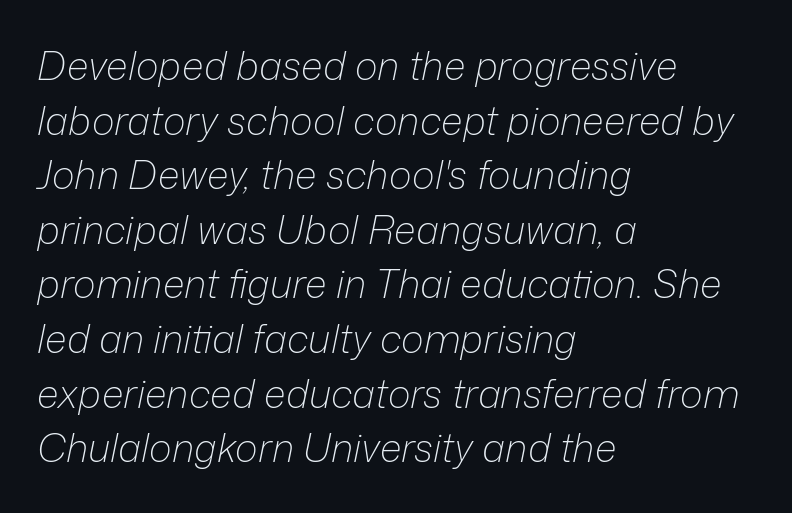
The tracking reads as untouched default to a designer's eye. Counters stay open thanks to moderate or lighter strokes. Casual observation: everything's shoved over to the left. The string is rendered with underlining switched off. This sample has the flowing, uneven cadence of proportional lettering. Leading: standard.
